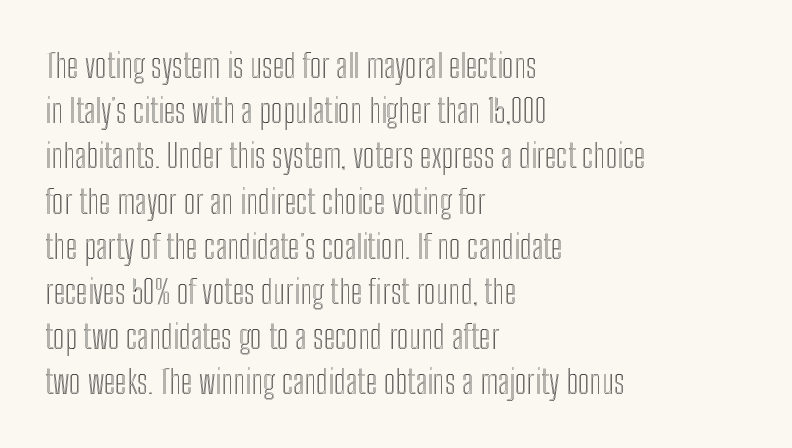
{"italic": "no", "width": "condensed", "x_height": "medium", "monospaced": "no", "underline": "no", "align": "left", "line_spacing": "normal", "line_spacing_ratio": 1.37, "letter_spacing": "normal", "letter_spacing_em": 0.0, "glyph_px": 33}
